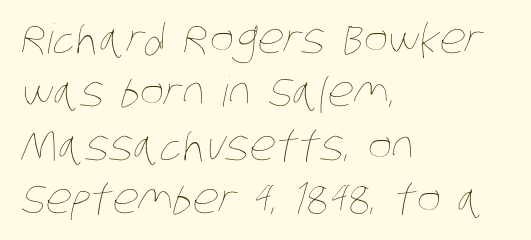
Stems here are at most as thick as an everyday book face. Looks like regular typesetting: each glyph gets only the width it needs. All the whitespace from short lines collects on the right. This block has exactly the height ordinary leading produces. The gap between lines stays unmarked. The gaps between neighbouring characters are ordinary and unremarkable.
